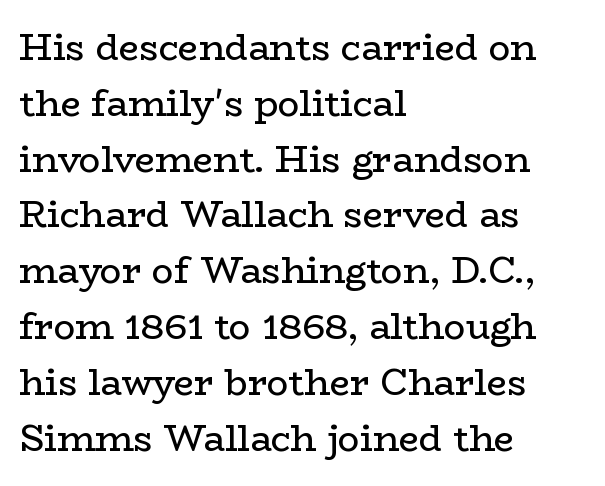
Underlining? Definitely not there. Think of a printed novel: that variable character pitch is what you see here. Rows of type keep a routine distance in the vertical direction. Observe the ordinary spacing: letters are neighbours, not strangers. This is serif lettering, the kind often seen in printed books.
